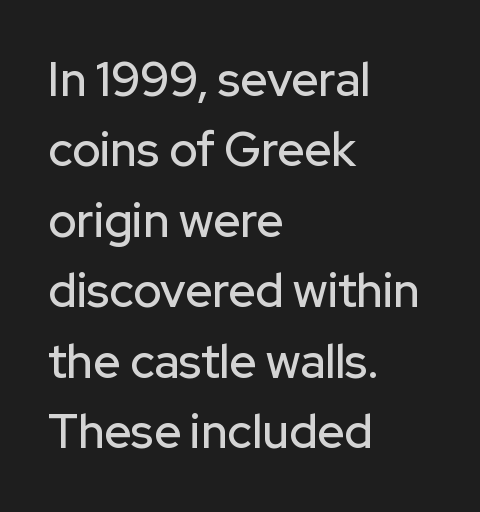
The glyphs in this specimen are sans serif. This sample has the flowing, uneven cadence of proportional lettering. Unmarked baselines from the first word to the last. A typesetter would call this leading conventional body-copy spacing. The text block is weighted toward the left margin, trailing off unevenly rightward.
